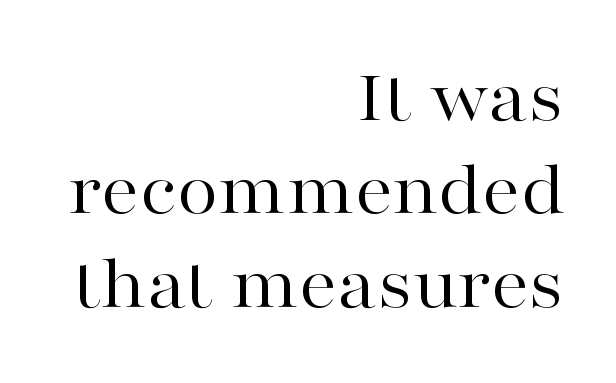
{"serif": "yes", "italic": "no", "bold": "no", "weight": "regular", "width": "wide", "stroke_contrast": "high", "x_height": "medium", "monospaced": "no", "underline": "no", "align": "right", "line_spacing_ratio": 1.23, "letter_spacing": "normal", "letter_spacing_em": 0.0, "glyph_px": 76}
